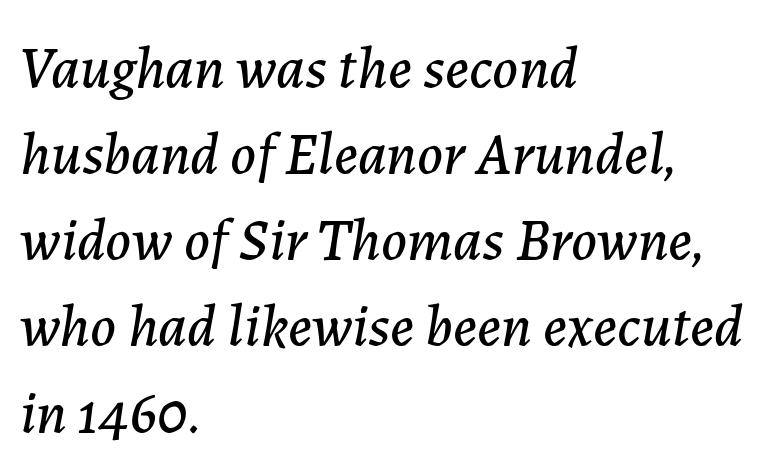
The image shows 59 px text type, italic (leaning right); set left-aligned, normal line spacing (1.46x), normal letter spacing, not underlined; low stroke contrast and a medium x-height.
